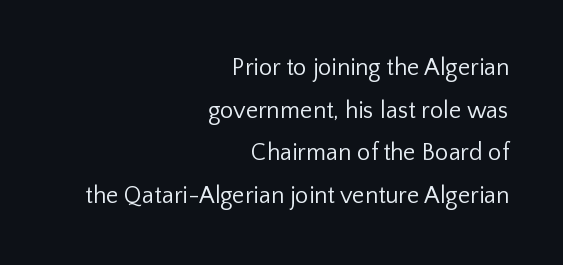
{"italic": "no", "bold": "no", "underline": "no", "align": "right", "line_spacing_ratio": 1.78, "letter_spacing": "normal", "letter_spacing_em": 0.0, "glyph_px": 24}
